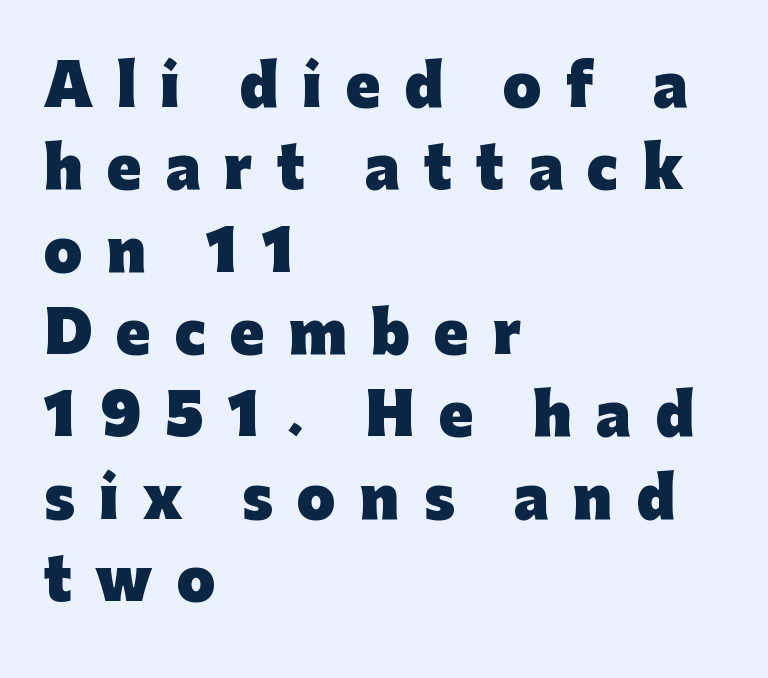
The image shows 56 px heavy sans-serif type, upright; set left-aligned, normal line spacing (1.47x), unusually wide letter spacing (+0.43 em), not underlined; low stroke contrast and a medium x-height.
